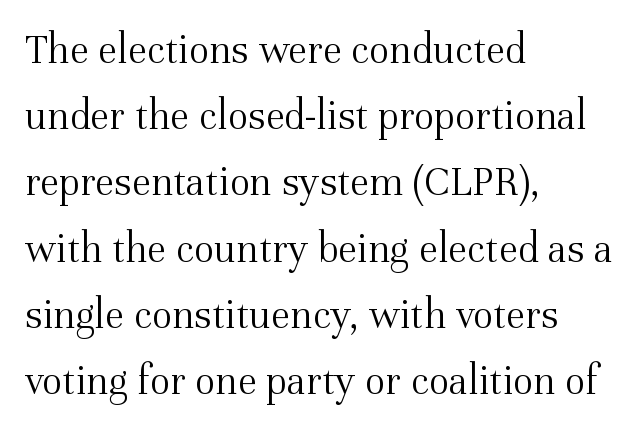
The rendering anchors every line to the left-hand side. One glance says typical: line gaps are just what's usual. Observe the serifs anchoring each vertical stroke in this sample. The letters stand upright; this is a roman face.
